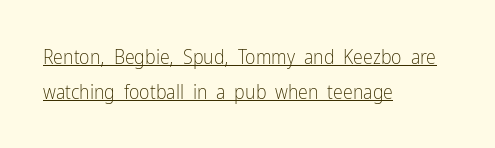
{"italic": "no", "bold": "no", "underline": "yes", "align": "left", "line_spacing_ratio": 1.73, "letter_spacing": "normal", "letter_spacing_em": 0.0, "glyph_px": 20}
